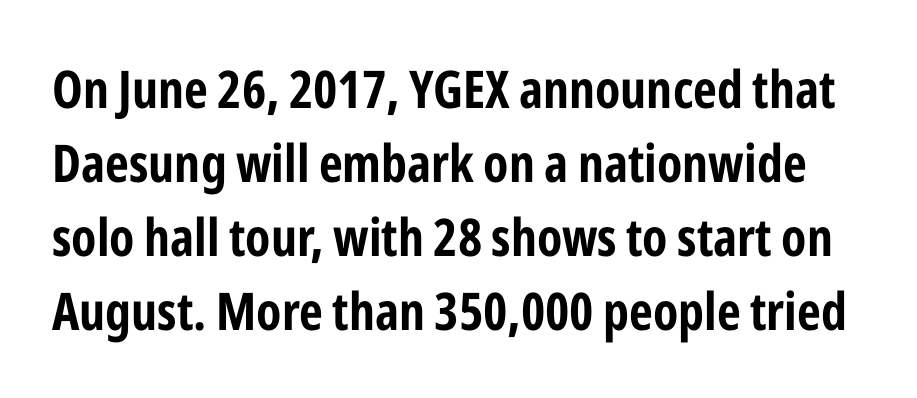
The face used here is proportionally spaced, like ordinary book or web type. Tracking here is standard; glyphs follow each other at the usual distance. Students, this is bold: see how much ink each stroke carries. Quick note: not italic, upright. Line spacing here is normal.
